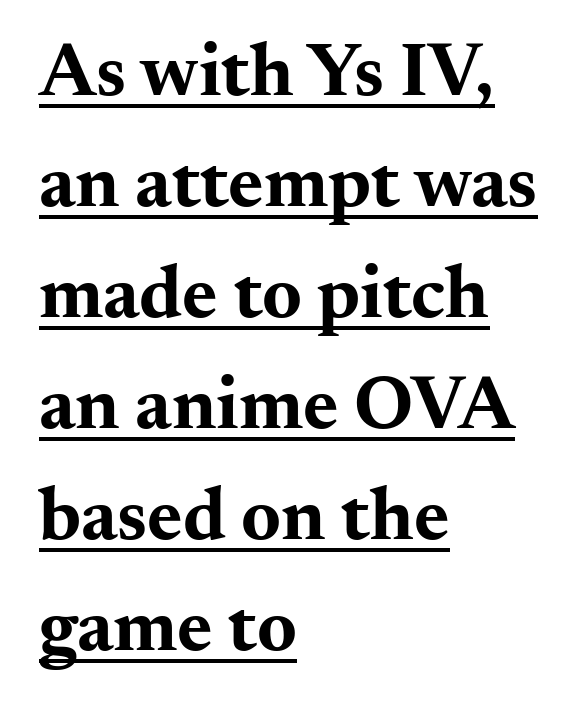
The image shows 76 px bold, wide serif type, upright; set left-aligned, normal line spacing (1.46x), normal letter spacing, underlined; medium stroke contrast and a small x-height.
